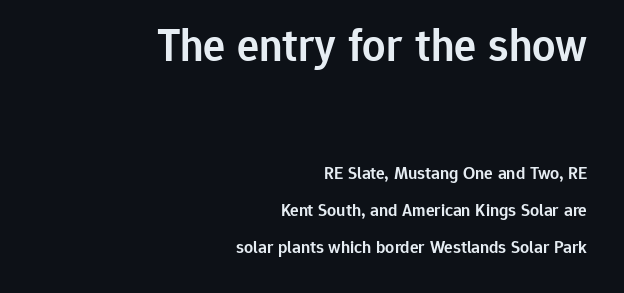
Q: Is the text bold? A: Semi-bold.
Q: Is the text italic (slanted)? A: No, it is upright.
Q: Is the typeface a serif or a sans-serif typeface? A: Sans-serif.
Q: Is the text underlined? A: No.
Q: How is the paragraph aligned? A: Right-aligned.
Q: Is the spacing between letters normal or unusually wide? A: Normal.
Q: Is the spacing between lines tight, normal or loose? A: Loose.
Q: Which block of text is set in a larger size, the first (top) or the second (bottom)? A: The first (top) one.
Q: Width (condensed, normal, or wide)? A: Normal.
Q: Stroke contrast? A: Low.
Q: x-height? A: Medium.
Q: Monospaced? A: No.
